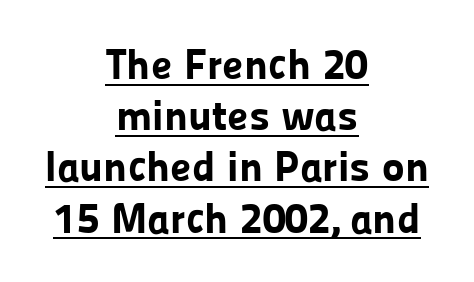
{"serif": "no", "italic": "no", "bold": "yes", "weight": "bold", "width": "normal", "stroke_contrast": "low", "x_height": "medium", "monospaced": "no", "underline": "yes", "align": "center", "line_spacing_ratio": 1.19, "letter_spacing": "normal", "letter_spacing_em": 0.0, "glyph_px": 43}
